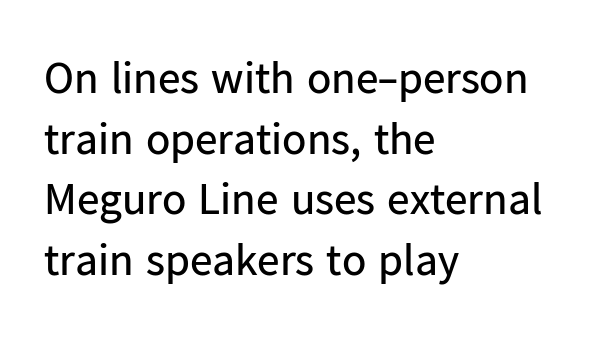
Q: Is the text bold? A: No.
Q: Is the text italic (slanted)? A: No, it is upright.
Q: Is the typeface a serif or a sans-serif typeface? A: Sans-serif.
Q: Is the text underlined? A: No.
Q: How is the paragraph aligned? A: Left-aligned.
Q: Is the spacing between letters normal or unusually wide? A: Normal.
Q: Is the spacing between lines tight, normal or loose? A: Normal.
Q: Width (condensed, normal, or wide)? A: Normal.
Q: Stroke contrast? A: Low.
Q: x-height? A: Medium.
Q: Monospaced? A: No.
